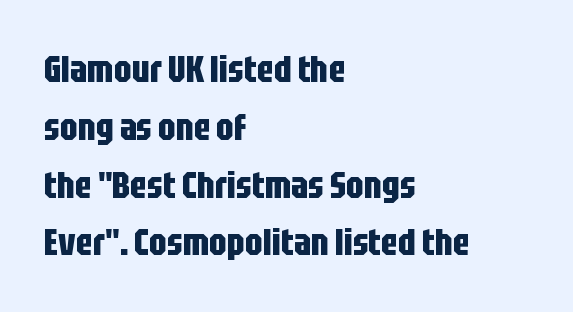
Q: Is the text bold? A: Yes.
Q: Is the text italic (slanted)? A: No, it is upright.
Q: Is the typeface a serif or a sans-serif typeface? A: Sans-serif.
Q: Is the text underlined? A: No.
Q: How is the paragraph aligned? A: Left-aligned.
Q: Is the spacing between letters normal or unusually wide? A: Normal.
Q: Is the spacing between lines tight, normal or loose? A: Normal.
Q: Width (condensed, normal, or wide)? A: Condensed.
Q: Stroke contrast? A: Low.
Q: x-height? A: Large.
Q: Monospaced? A: No.
